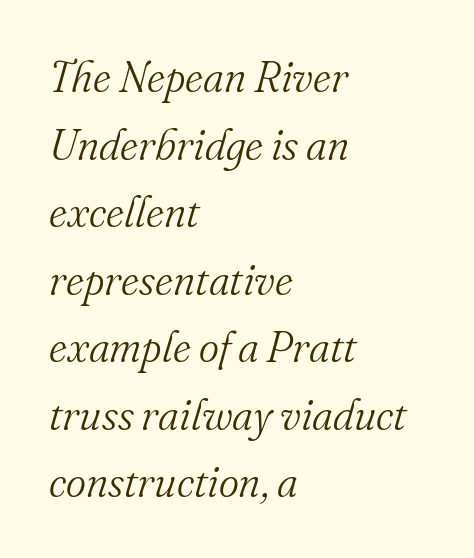
The passage shown is typeset with a serif family. Just letters on the line, the space beneath them empty. Character widths vary here, with narrow letters taking less room than wide ones. Regular leading.
